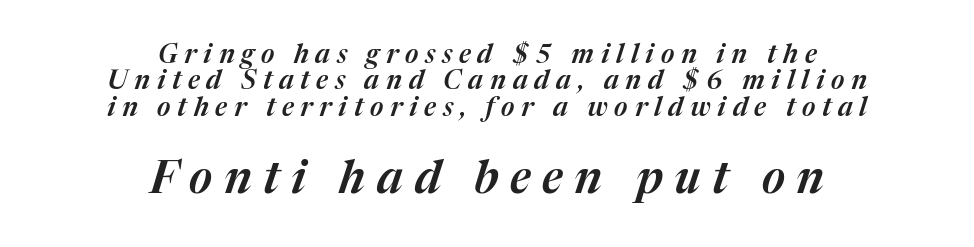
Leading is clearly below the norm, producing a dense column. Plain, unruled lines of type. This rendering widens character spacing well past its baseline value. The glyphs look as if they've been sheared to an angle. Look at the glyph heights: the lower group is clearly the bigger setting. You could not count columns in this text — the font is proportionally spaced.
